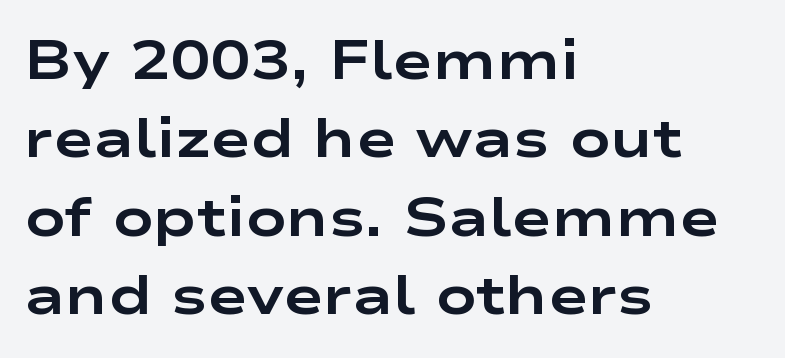
Q: Is the text bold? A: Yes.
Q: Is the text italic (slanted)? A: No, it is upright.
Q: Is the typeface a serif or a sans-serif typeface? A: Sans-serif.
Q: Is the text underlined? A: No.
Q: How is the paragraph aligned? A: Left-aligned.
Q: Is the spacing between letters normal or unusually wide? A: Normal.
Q: Is the spacing between lines tight, normal or loose? A: Normal.
Q: Width (condensed, normal, or wide)? A: Wide.
Q: Stroke contrast? A: Low.
Q: x-height? A: Medium.
Q: Monospaced? A: No.
